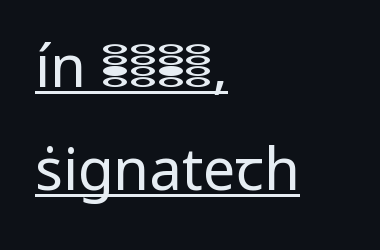
The image shows 58 px regular-weight sans-serif type, upright; set left-aligned, line spacing 1.78x, normal letter spacing, underlined; low stroke contrast and a medium x-height.
